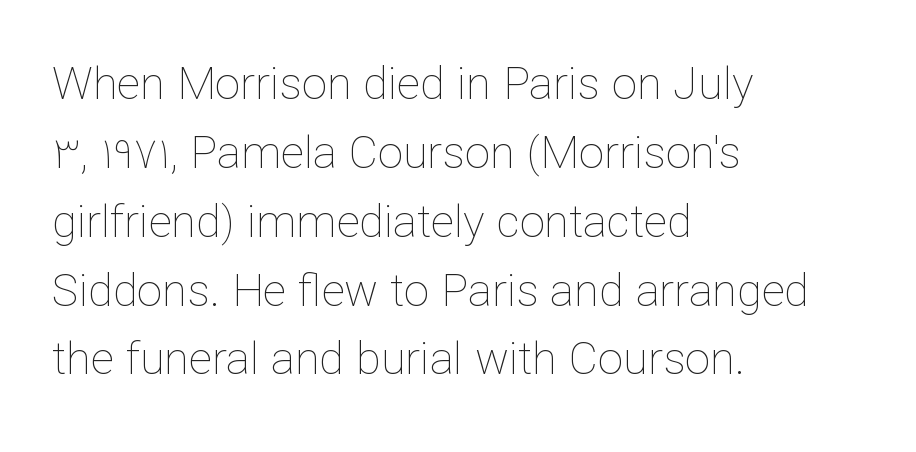
Q: Is the text bold? A: No.
Q: Is the text italic (slanted)? A: No, it is upright.
Q: Is the text underlined? A: No.
Q: How is the paragraph aligned? A: Left-aligned.
Q: Is the spacing between letters normal or unusually wide? A: Normal.
Q: Is the spacing between lines tight, normal or loose? A: Normal.
Q: Width (condensed, normal, or wide)? A: Normal.
Q: Stroke contrast? A: Low.
Q: x-height? A: Medium.
Q: Monospaced? A: No.
